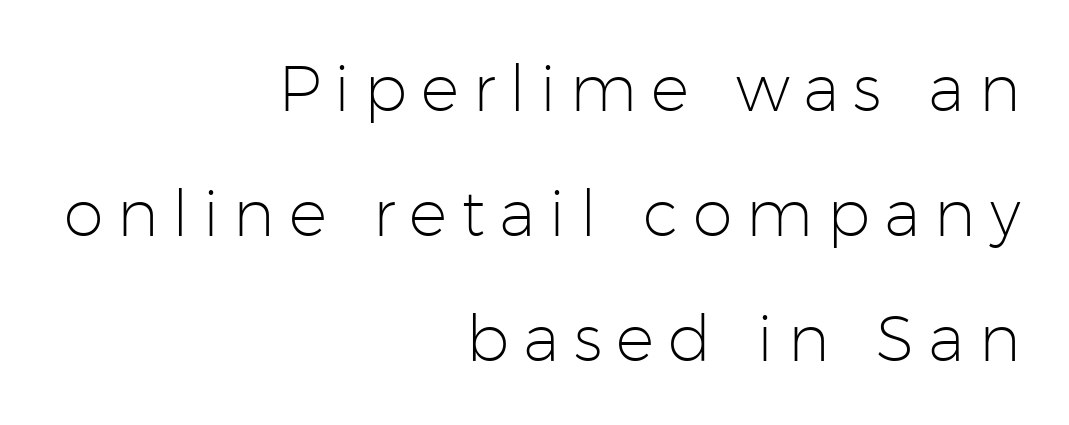
{"serif": "no", "italic": "no", "bold": "no", "weight": "light", "width": "normal", "stroke_contrast": "low", "x_height": "medium", "monospaced": "no", "underline": "no", "align": "right", "line_spacing": "loose", "line_spacing_ratio": 1.95, "letter_spacing": "wide", "letter_spacing_em": 0.22, "glyph_px": 64}
